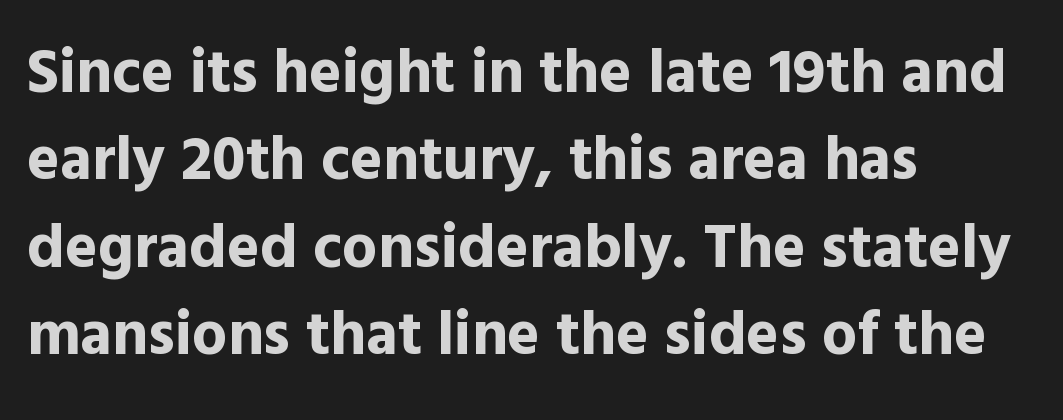
{"serif": "no", "italic": "no", "bold": "yes", "weight": "bold", "width": "normal", "x_height": "medium", "monospaced": "no", "underline": "no", "align": "left", "line_spacing": "normal", "line_spacing_ratio": 1.41, "letter_spacing": "normal", "letter_spacing_em": 0.0, "glyph_px": 62}
